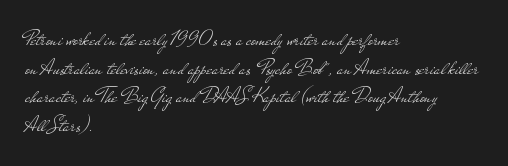
{"bold": "no", "underline": "no", "align": "left", "line_spacing": "normal", "line_spacing_ratio": 1.3, "letter_spacing": "normal", "letter_spacing_em": 0.0, "glyph_px": 22}
